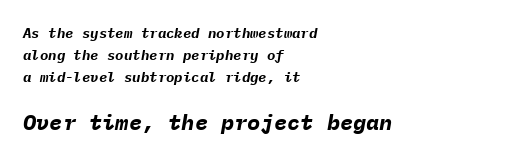
The image shows 22 px bold type, italic (leaning right); set left-aligned, normal line spacing (1.58x), normal letter spacing, not underlined; the second (bottom) block is 1.57x larger.
